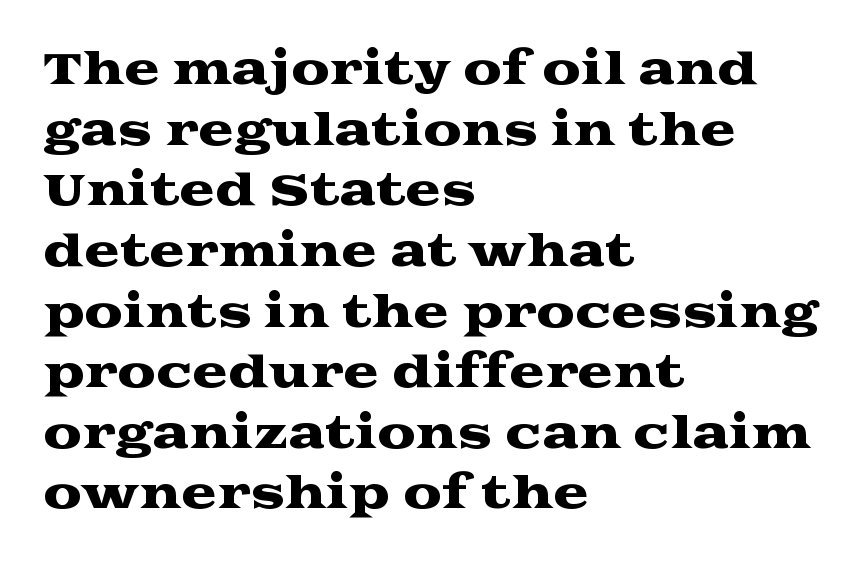
The image shows 43 px wide serif type, upright; set left-aligned, normal line spacing (1.41x), normal letter spacing, not underlined; medium stroke contrast and a medium x-height.
